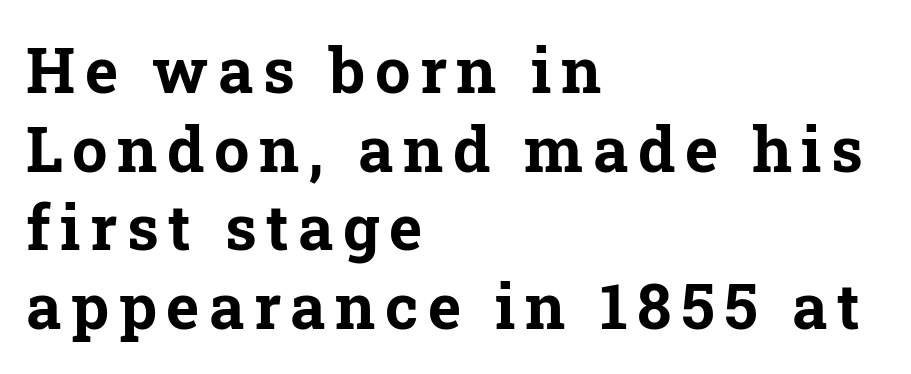
The image shows 63 px bold serif type, upright; set left-aligned, normal line spacing (1.25x), not underlined; low stroke contrast and a medium x-height.
